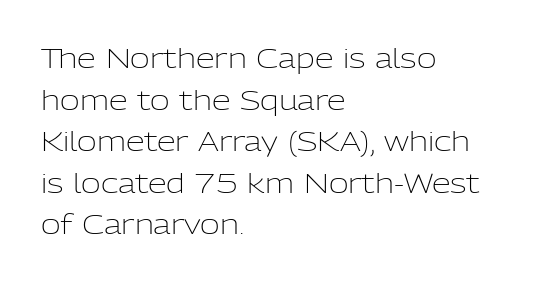
This sample uses an upright cut, with every glyph sitting square on the baseline. Lines of text with bare space underneath. The setting favours the left margin, as ordinary paragraphs usually do. Leading: standard. The typesetting does not lean heavy: it is not bold. You could call the tracking neutral — neither tight nor loose.
